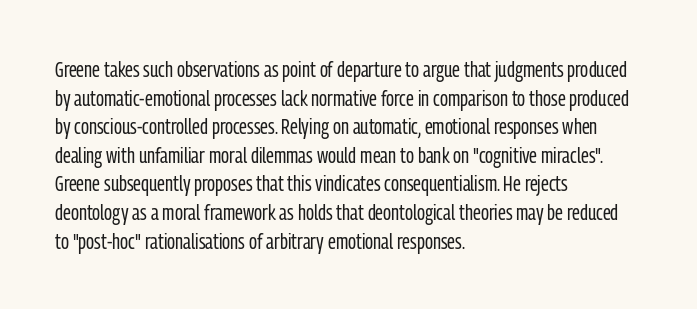
Q: Is the text bold? A: No.
Q: Is the text italic (slanted)? A: No, it is upright.
Q: Is the text underlined? A: No.
Q: How is the paragraph aligned? A: Left-aligned.
Q: Is the spacing between letters normal or unusually wide? A: Normal.
Q: Is the spacing between lines tight, normal or loose? A: Normal.
